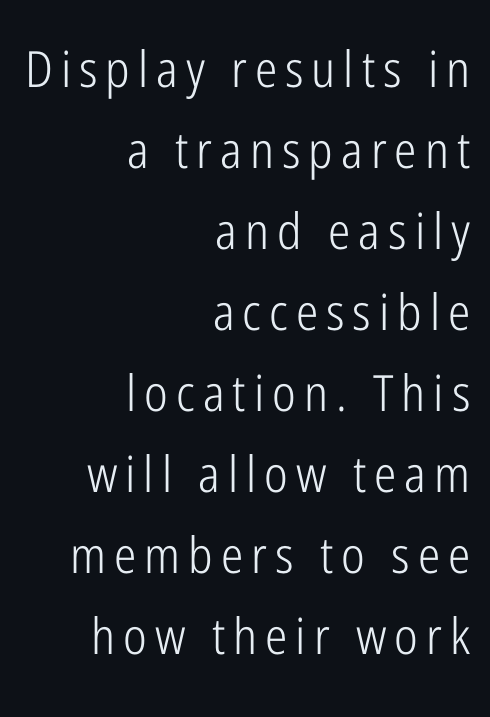
Descenders hang freely into open space. These lines stack with their right ends in a neat column. Note the varied advance widths — an 'i' is clearly narrower than an 'm'. To sum up the face: it is a sans, with no serifs.
